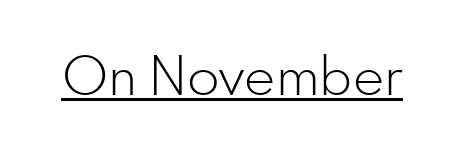
{"serif": "no", "italic": "no", "bold": "no", "weight": "light", "width": "normal", "stroke_contrast": "low", "x_height": "small", "monospaced": "no", "underline": "yes", "letter_spacing": "normal", "letter_spacing_em": 0.0, "glyph_px": 53}
